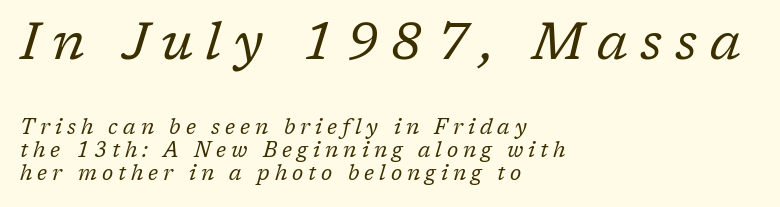
The image shows 52 px regular-weight serif type, italic (leaning right); set left-aligned, tight line spacing (1.09x), unusually wide letter spacing (+0.24 em), not underlined; the first (top) block is 2.48x larger; low stroke contrast and a medium x-height.
